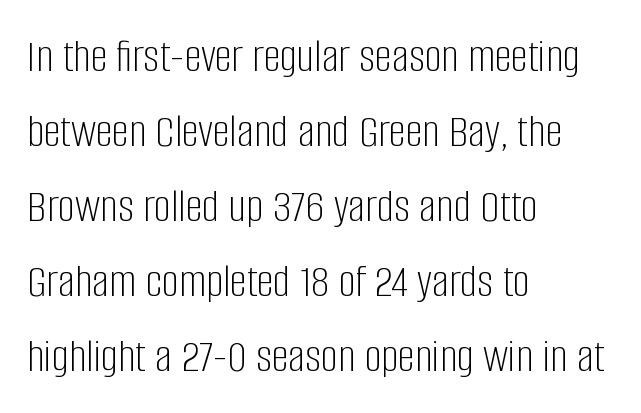
The image shows 48 px light, condensed sans-serif type, upright; set left-aligned, normal line spacing (1.56x), normal letter spacing, not underlined; low stroke contrast and a large x-height.
